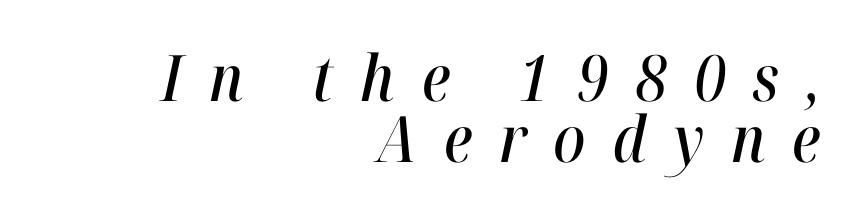
{"italic": "yes", "lean": "right", "slant_degrees": 12, "width": "condensed", "stroke_contrast": "high", "x_height": "medium", "monospaced": "no", "underline": "no", "align": "right", "line_spacing": "tight", "line_spacing_ratio": 0.96, "letter_spacing": "wide", "letter_spacing_em": 0.42, "glyph_px": 64}
